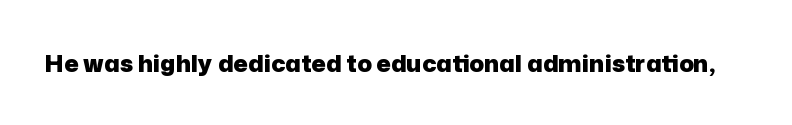
Q: Is the text bold? A: Yes.
Q: Is the text italic (slanted)? A: No, it is upright.
Q: Is the text underlined? A: No.
Q: Is the spacing between letters normal or unusually wide? A: Normal.
